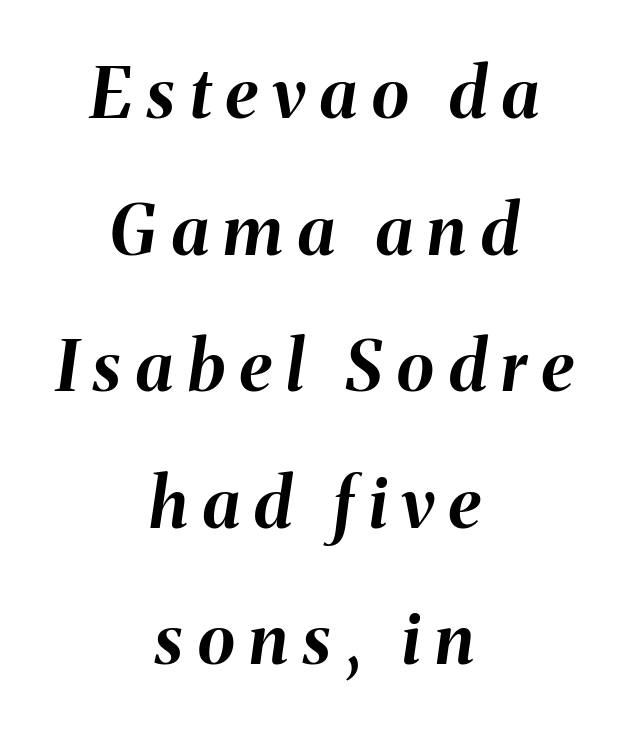
The image shows 69 px bold type, italic (leaning right); set centered, loose line spacing (1.98x), unusually wide letter spacing (+0.22 em), not underlined; medium stroke contrast and a medium x-height.
